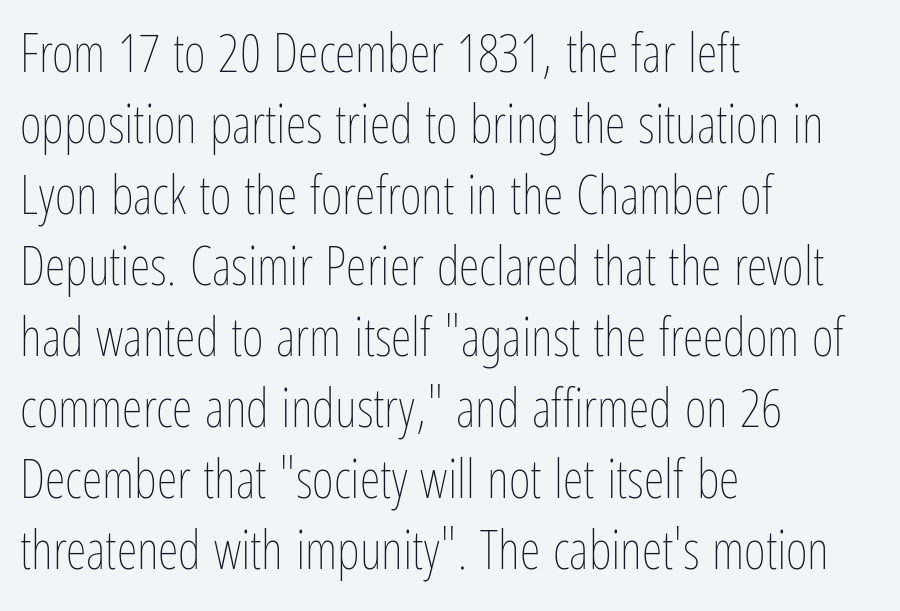
The typesetter chose a ragged-right arrangement here. Each new line begins a customary step beneath the previous one. Nope, not italic — everything's standing straight. The font sits on the lighter half of the weight spectrum, regular included. Default kerning and tracking; the words read as compact shapes. A typesetter would call this proportional, since set widths differ per character.
